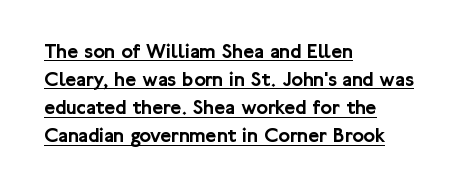
The rendering keeps characters at their native spacing. Posture: upright roman. Looks like someone drew a line under every word here. What's the leading like? Ordinary, nothing unusual. Short and long lines alike share a common starting point at left.
